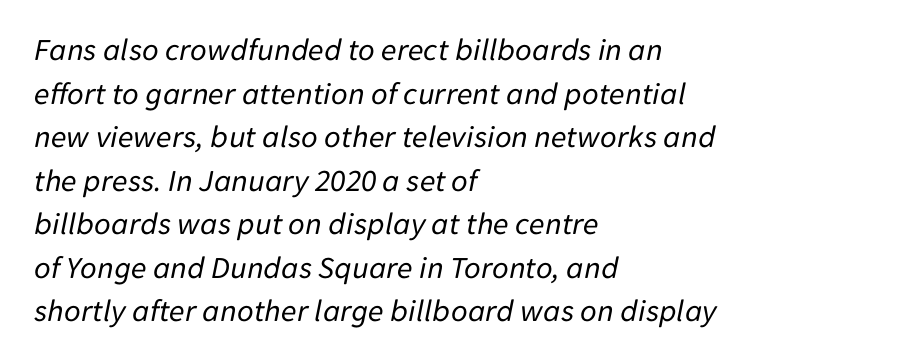
The letters sit at their default tracking, neither squeezed nor spread. Rule under the text: the space is simply empty. On a weight scale, this lands at 450 or below. Caption: multi-line text, flush left, ragged right. The rows are spaced the way most documents space them.
